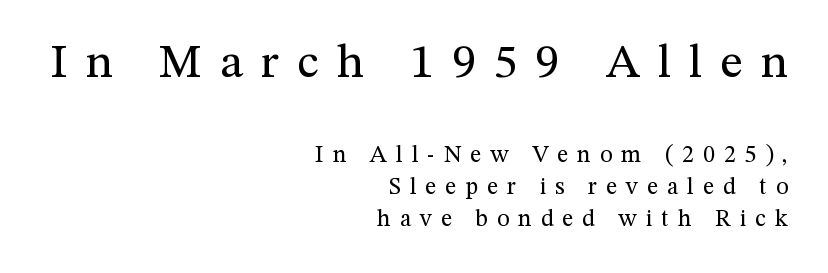
The face used here is rendered with a markedly widened letterfit. Rule under the text: the space is simply empty. The passage shown is typeset with a serif family. The lines sit at an ordinary, default distance from one another. Line endings align vertically; line beginnings do not.
